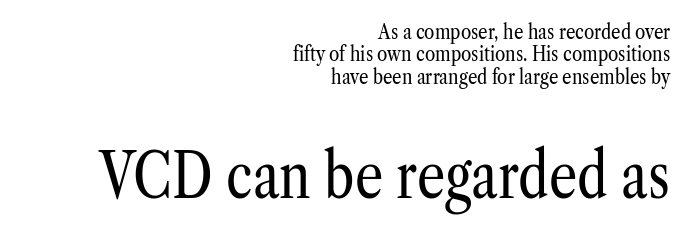
The image shows 63 px regular-weight, condensed serif type, upright; set right-aligned, tight line spacing (1.07x), normal letter spacing, not underlined; the second (bottom) block is 3.0x larger; low stroke contrast and a medium x-height.
